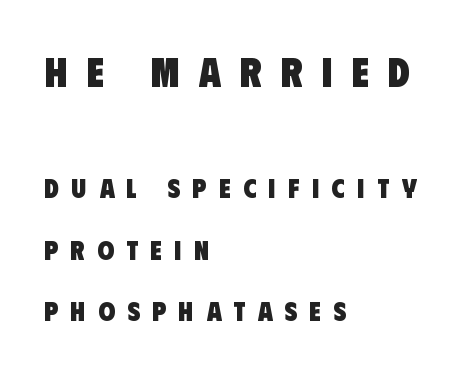
The image shows 41 px heavy, condensed sans-serif type; set left-aligned, loose line spacing (2.28x), unusually wide letter spacing (+0.46 em), not underlined; the first (top) block is 1.52x larger; low stroke contrast and a large x-height.
